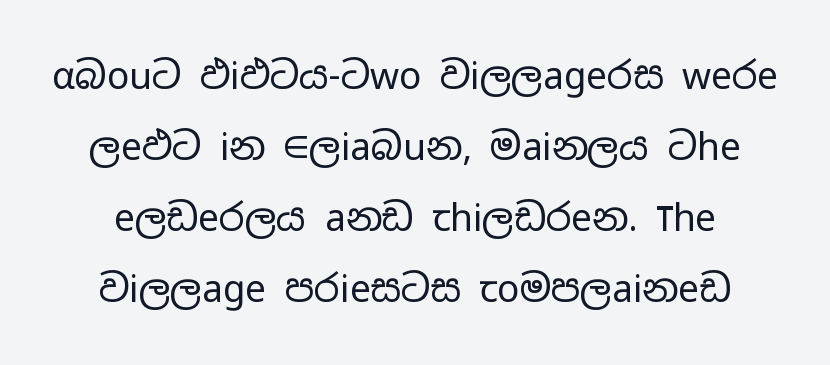
Quick note: interline space is abundant. Inter-character spacing is left at the font's built-in metrics. The typeface has the unassuming heft of standard copy or less. Unmarked baselines from the first word to the last.
